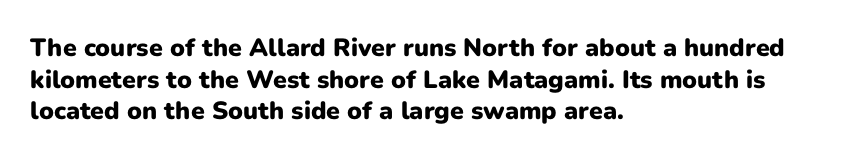
The image shows 25 px bold type, upright; set left-aligned, normal line spacing (1.27x), normal letter spacing, not underlined.
